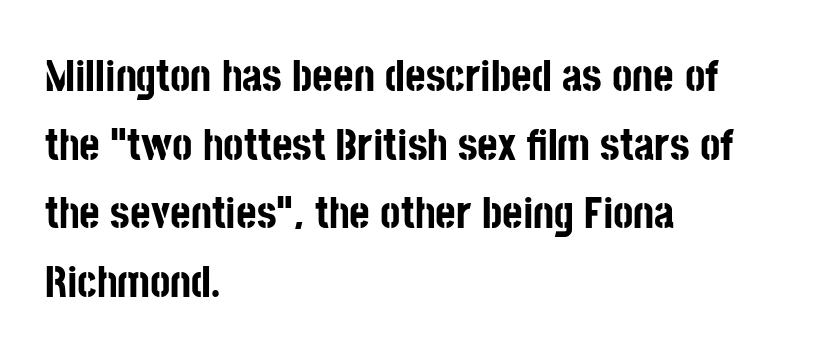
The image shows 44 px bold, condensed sans-serif type, upright; set left-aligned, normal line spacing (1.56x), normal letter spacing, not underlined; low stroke contrast and a large x-height.
